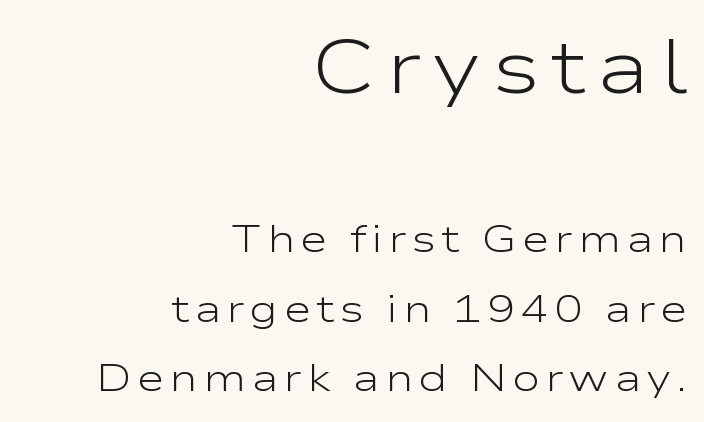
Q: Is the text bold? A: No.
Q: Is the text italic (slanted)? A: No, it is upright.
Q: Is the typeface a serif or a sans-serif typeface? A: Sans-serif.
Q: Is the text underlined? A: No.
Q: How is the paragraph aligned? A: Right-aligned.
Q: Which block of text is set in a larger size, the first (top) or the second (bottom)? A: The first (top) one.
Q: Width (condensed, normal, or wide)? A: Wide.
Q: Stroke contrast? A: Low.
Q: x-height? A: Medium.
Q: Monospaced? A: No.
